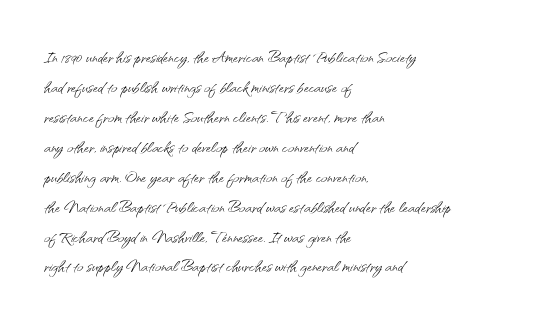
The image shows 22 px text type; set left-aligned, normal line spacing (1.36x), normal letter spacing, not underlined.
